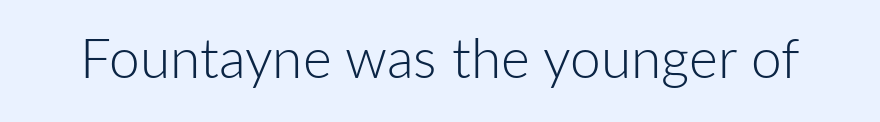
Q: Is the text bold? A: No.
Q: Is the text italic (slanted)? A: No, it is upright.
Q: Is the typeface a serif or a sans-serif typeface? A: Sans-serif.
Q: Is the text underlined? A: No.
Q: Is the spacing between letters normal or unusually wide? A: Normal.
Q: Width (condensed, normal, or wide)? A: Normal.
Q: Stroke contrast? A: Low.
Q: x-height? A: Medium.
Q: Monospaced? A: No.
